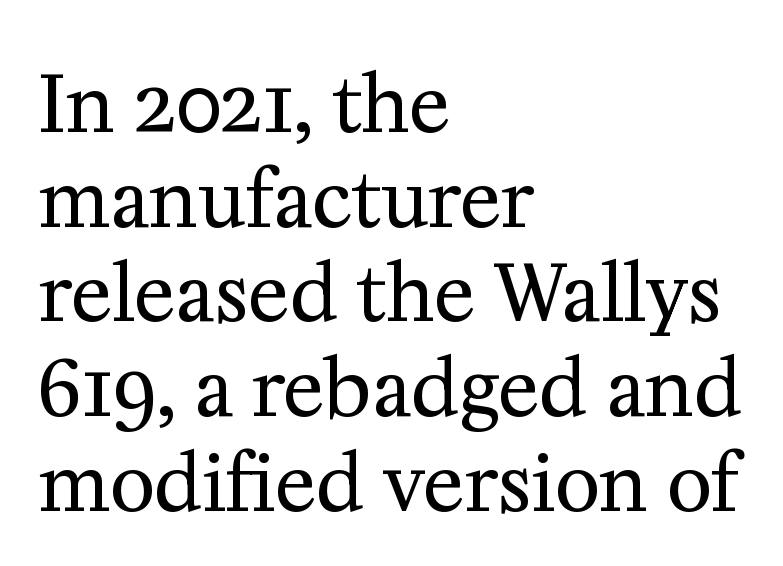
{"serif": "yes", "italic": "no", "bold": "no", "weight": "regular", "width": "normal", "stroke_contrast": "medium", "x_height": "medium", "monospaced": "no", "underline": "no", "align": "left", "line_spacing_ratio": 1.23, "letter_spacing": "normal", "letter_spacing_em": 0.0, "glyph_px": 77}
